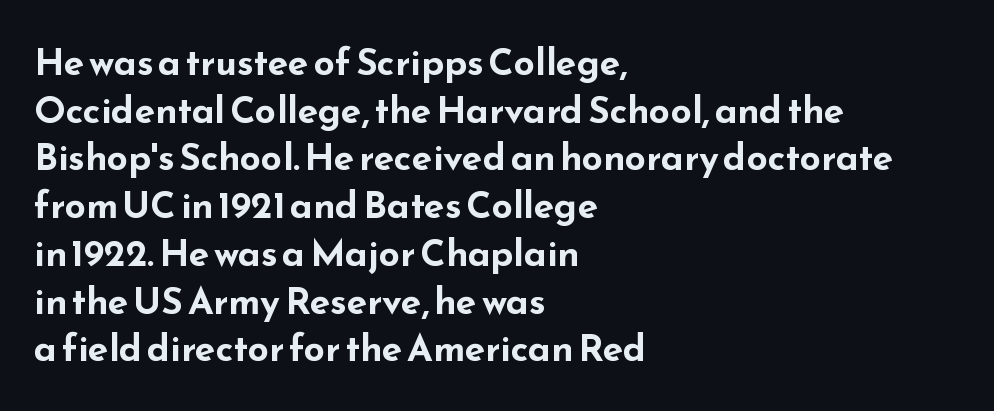
Caption: standard tracking, unaltered. This sample has the flowing, uneven cadence of proportional lettering. All the whitespace from short lines collects on the right. Check under the words: just untouched page.
